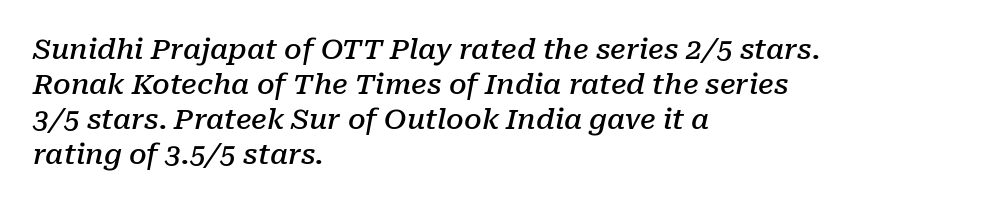
The image shows 28 px semibold serif type, italic (leaning right); set left-aligned, normal line spacing (1.25x), normal letter spacing, not underlined; low stroke contrast and a medium x-height.
